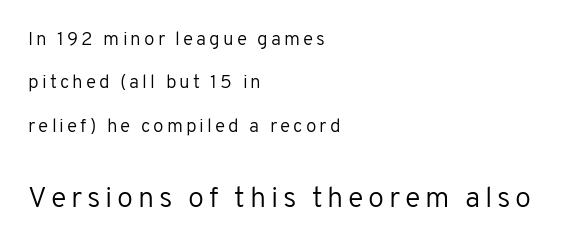
The rag falls on the right side of this text block. Loosely led — the rows are spread out. Ink coverage per letter is moderate at most. Is there any slant? The stems are plumb.
